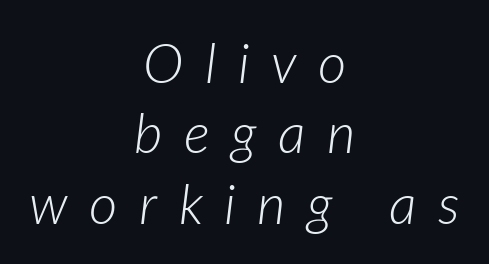
The weight tops out at a normal text grade. Spacing verdict: proportional, widths tailored to each character. This sample uses an oblique cut, with every glyph tilted off the vertical. Descenders are the only things crossing below the line. Teacher's note: observe the equal gaps on both sides — that is centered alignment. Honestly, the letter spacing is so wide it's the main thing you notice.
